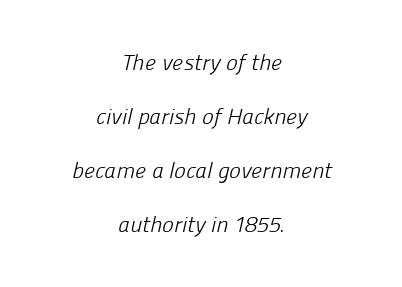
{"bold": "no", "underline": "no", "align": "center", "line_spacing": "loose", "line_spacing_ratio": 2.45, "letter_spacing": "normal", "letter_spacing_em": 0.0, "glyph_px": 22}
